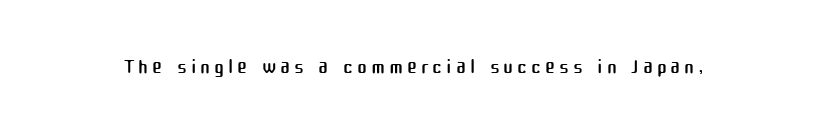
Stems and bowls with no extra thickness — not bold. What kind of face is this? One without serifs — a sans. Think of a printed novel: that variable character pitch is what you see here. The specimen omits any rule beneath the text block's lines. Every stem runs plumb, perpendicular to the baseline.
